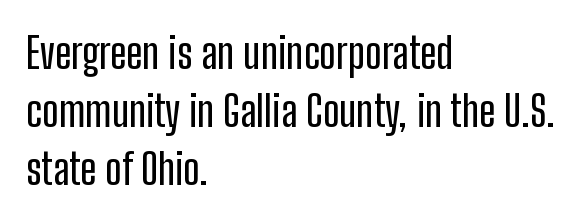
{"serif": "no", "italic": "no", "width": "condensed", "stroke_contrast": "low", "x_height": "medium", "monospaced": "no", "underline": "no", "align": "left", "line_spacing": "normal", "line_spacing_ratio": 1.35, "letter_spacing": "normal", "letter_spacing_em": 0.0, "glyph_px": 43}
